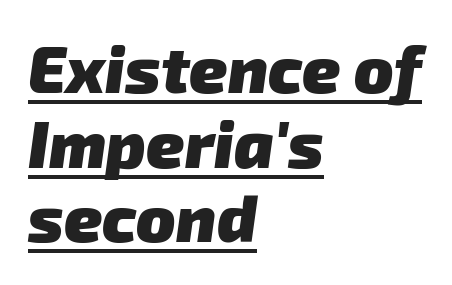
The image shows 65 px heavy sans-serif type; set left-aligned, tight line spacing (1.15x), normal letter spacing, underlined; low stroke contrast and a medium x-height.
